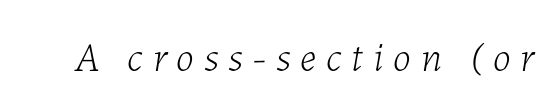
The image shows 41 px light type, italic (leaning right); set unusually wide letter spacing (+0.24 em), not underlined; low stroke contrast and a medium x-height.
